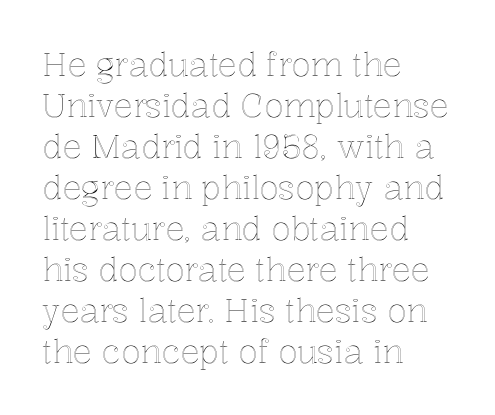
These lines are set flush left with a ragged right edge. Between one letter and the next there's only the usual sliver of space. Leading: standard. Spacing verdict: proportional, widths tailored to each character. Beneath every word, the page is bare. Posture: upright roman.
